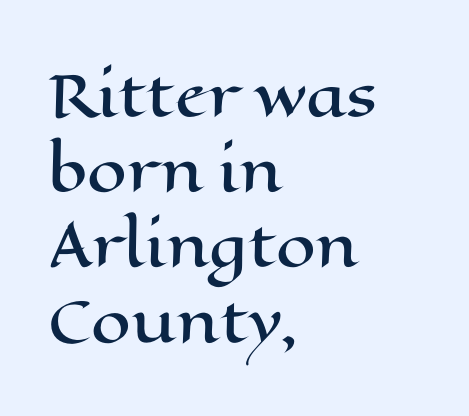
{"italic": "no", "width": "wide", "stroke_contrast": "high", "x_height": "medium", "monospaced": "no", "underline": "no", "align": "left", "line_spacing": "normal", "line_spacing_ratio": 1.32, "letter_spacing": "normal", "letter_spacing_em": 0.0, "glyph_px": 57}
